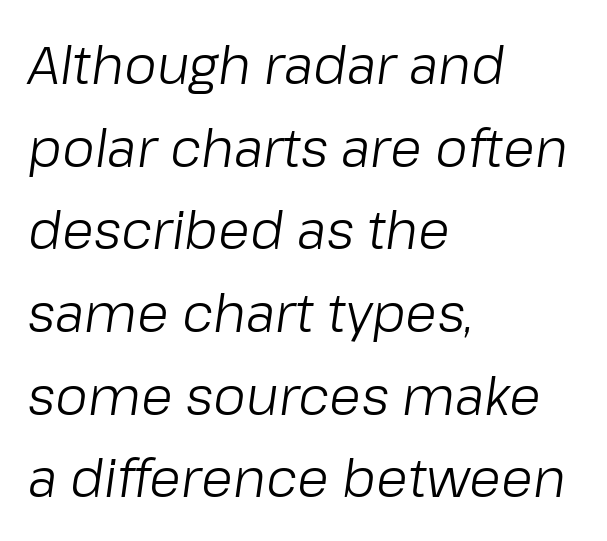
The image shows 52 px light type, italic (leaning right); set left-aligned, normal line spacing (1.59x), normal letter spacing, not underlined; low stroke contrast and a medium x-height.
